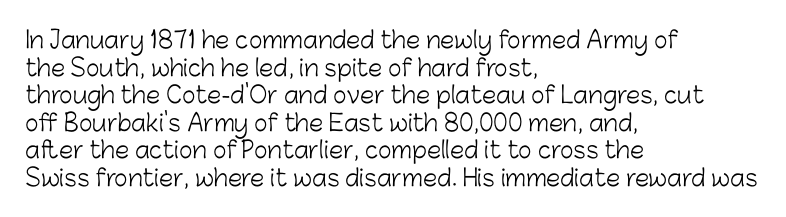
Q: Is the text bold? A: No.
Q: Is the text italic (slanted)? A: No, it is upright.
Q: Is the text underlined? A: No.
Q: How is the paragraph aligned? A: Left-aligned.
Q: Is the spacing between letters normal or unusually wide? A: Normal.
